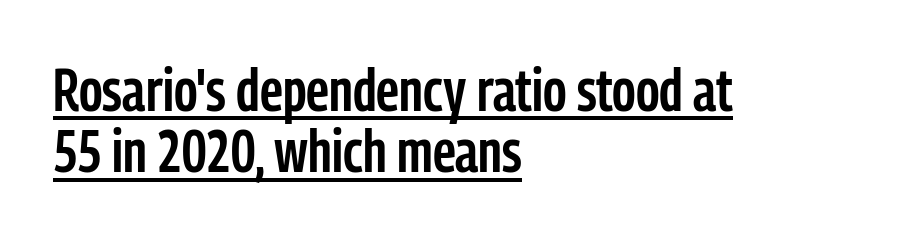
The image shows 59 px semibold, condensed sans-serif type, upright; set left-aligned, tight line spacing (1.04x), normal letter spacing, underlined; low stroke contrast and a medium x-height.
